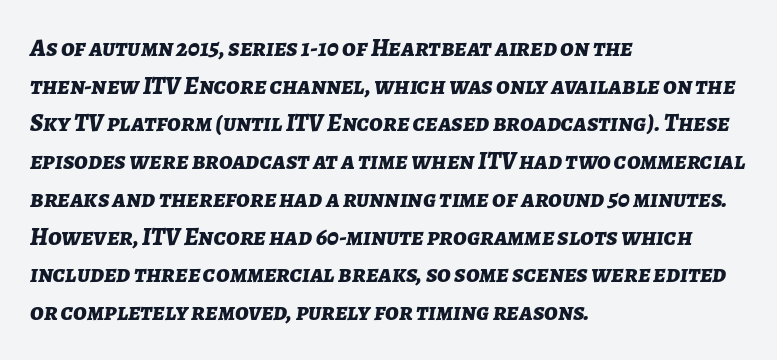
The image shows 25 px bold type, italic (leaning right); set left-aligned, normal line spacing (1.51x), normal letter spacing, not underlined.
